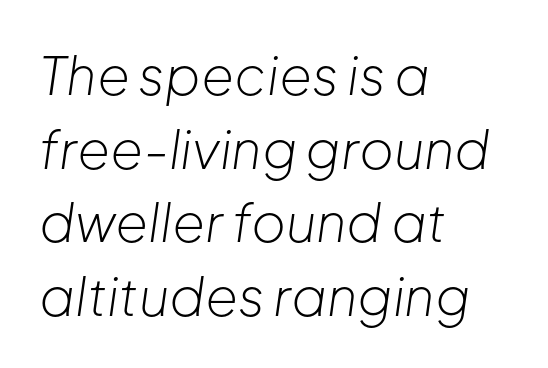
The image shows 53 px light type, italic (leaning right); set left-aligned, normal line spacing (1.39x), normal letter spacing, not underlined; low stroke contrast and a medium x-height.
